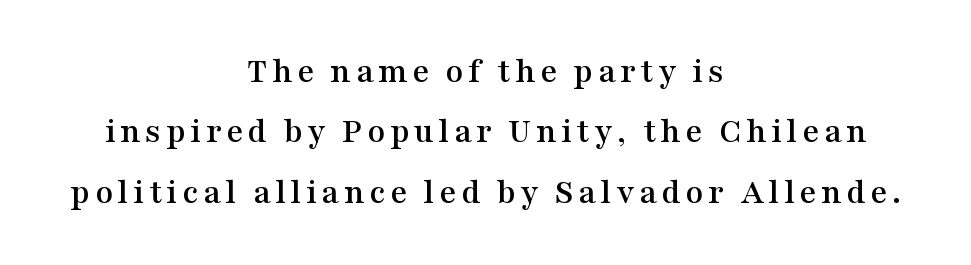
The image shows 36 px wide serif type, upright; set centered, normal line spacing (1.68x), not underlined; medium stroke contrast and a medium x-height.
